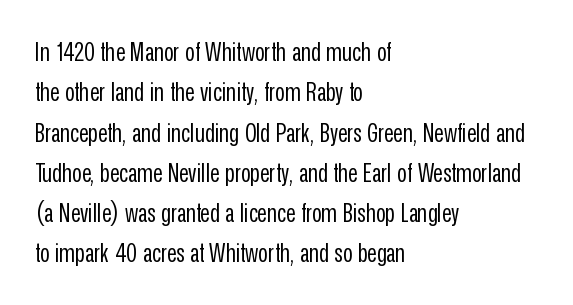
The image shows 26 px text type, upright; set left-aligned, normal line spacing (1.55x), normal letter spacing, not underlined.
